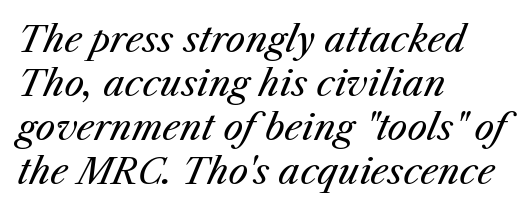
Q: Is the text bold? A: No.
Q: Is the text italic (slanted)? A: Yes, it leans right by about 25 degrees.
Q: Is the text underlined? A: No.
Q: How is the paragraph aligned? A: Left-aligned.
Q: Is the spacing between letters normal or unusually wide? A: Normal.
Q: Is the spacing between lines tight, normal or loose? A: Normal.
Q: Width (condensed, normal, or wide)? A: Normal.
Q: Stroke contrast? A: Medium.
Q: x-height? A: Medium.
Q: Monospaced? A: No.
